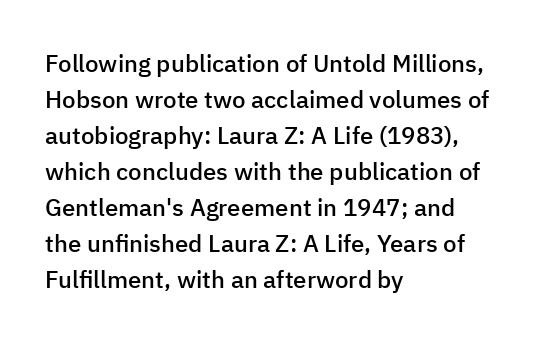
Q: Is the text bold? A: Semi-bold.
Q: Is the text italic (slanted)? A: No, it is upright.
Q: Is the text underlined? A: No.
Q: How is the paragraph aligned? A: Left-aligned.
Q: Is the spacing between letters normal or unusually wide? A: Normal.
Q: Is the spacing between lines tight, normal or loose? A: Normal.
